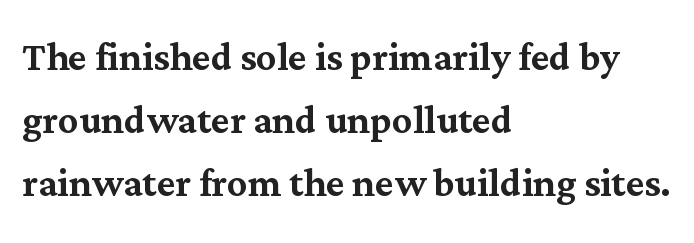
The ragged edge is on the right, which tells us the setting is flush left. Compared with typical paragraphs, the rows here are spaced about the same. Is this a sans? No — the strokes have serifs. Looks like regular typesetting: each glyph gets only the width it needs. The letterforms sit shoulder to shoulder at normal distance.
